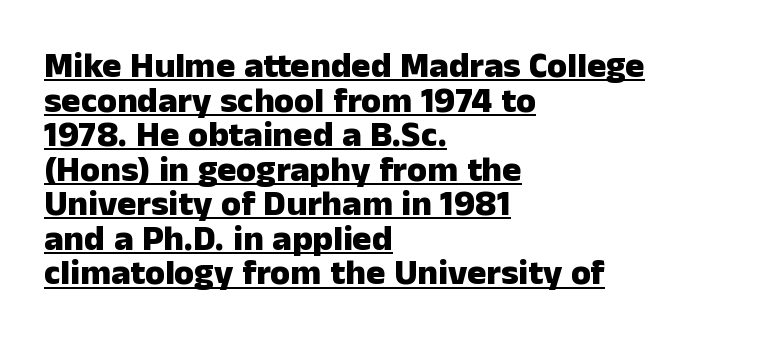
Font category for this specimen: sans-serif. Is this a fixed-width face? No — the glyphs have proportional, varying widths. This rendering leaves character spacing at its baseline value. This sample carries an underscore along the baseline area.
